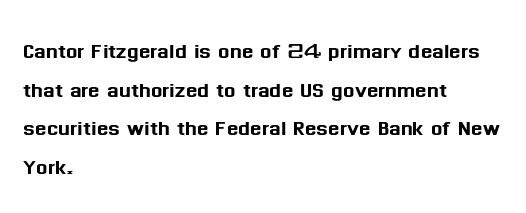
Tracking value appears to be zero — textbook default spacing. The font's upright variant was chosen for this text. Alignment: flush left. Rows of type keep a routine distance in the vertical direction. This rendering features lettering with no underline.
